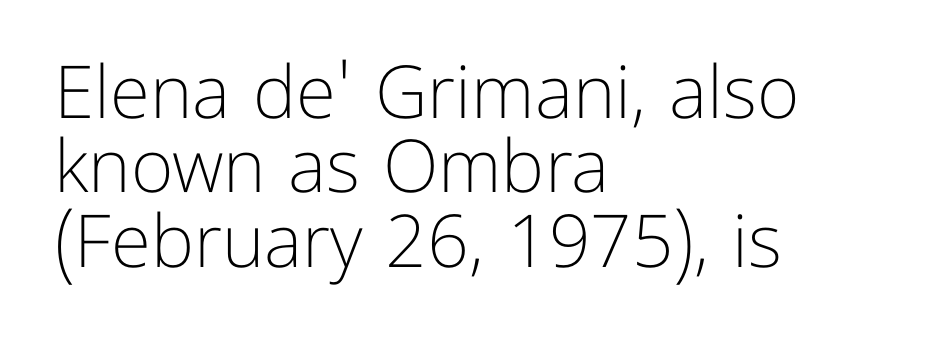
The image shows 73 px light sans-serif type, upright; set left-aligned, tight line spacing (1.02x), normal letter spacing, not underlined; low stroke contrast and a medium x-height.
